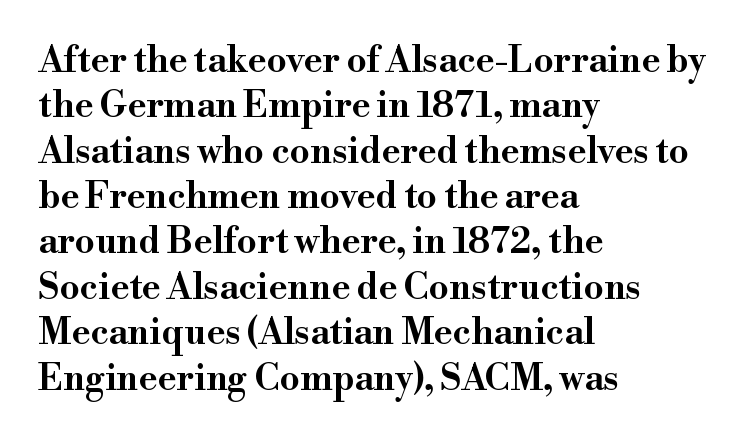
Q: Is the text italic (slanted)? A: No, it is upright.
Q: Is the typeface a serif or a sans-serif typeface? A: Serif.
Q: Is the text underlined? A: No.
Q: How is the paragraph aligned? A: Left-aligned.
Q: Is the spacing between letters normal or unusually wide? A: Normal.
Q: Is the spacing between lines tight, normal or loose? A: Normal.
Q: Width (condensed, normal, or wide)? A: Wide.
Q: Stroke contrast? A: High.
Q: x-height? A: Small.
Q: Monospaced? A: No.
